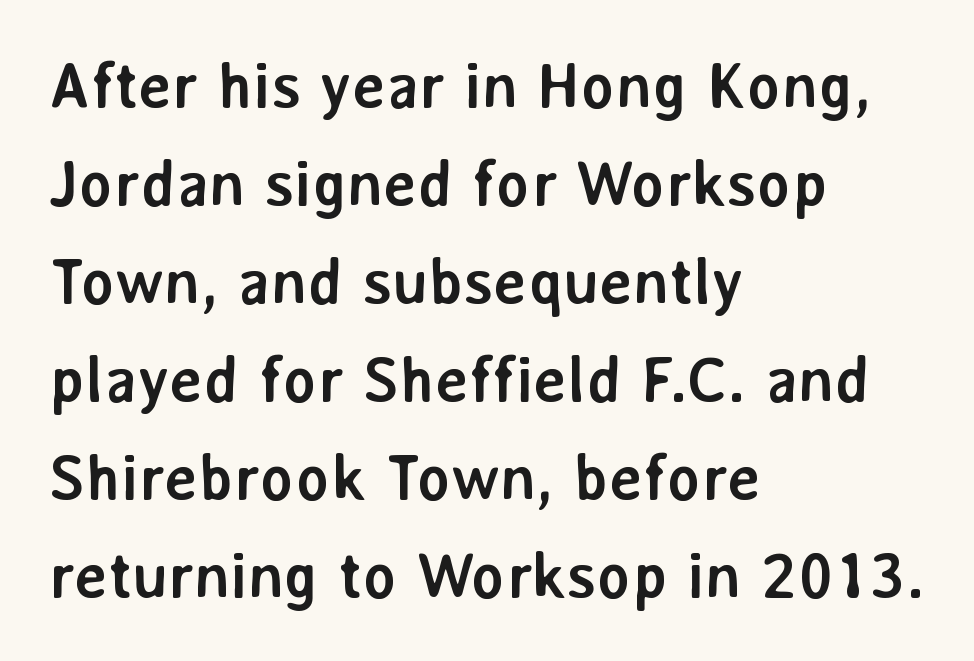
Q: Is the text bold? A: Yes.
Q: Is the text italic (slanted)? A: No, it is upright.
Q: Is the typeface a serif or a sans-serif typeface? A: Sans-serif.
Q: Is the text underlined? A: No.
Q: How is the paragraph aligned? A: Left-aligned.
Q: Is the spacing between letters normal or unusually wide? A: Normal.
Q: Is the spacing between lines tight, normal or loose? A: Normal.
Q: Width (condensed, normal, or wide)? A: Normal.
Q: Stroke contrast? A: Low.
Q: x-height? A: Medium.
Q: Monospaced? A: No.
